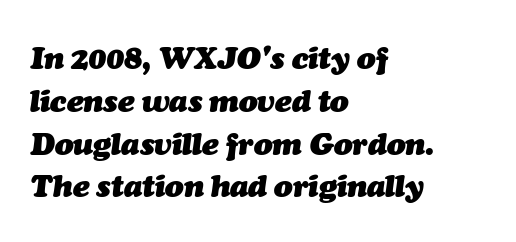
The font's italic variant was chosen for this text. Has an underline been added? It has not. The letterforms sit shoulder to shoulder at normal distance. The passage shown is emphatically bold. You could not count columns in this text — the font is proportionally spaced. Left-aligned paragraph, ragged on the right.
